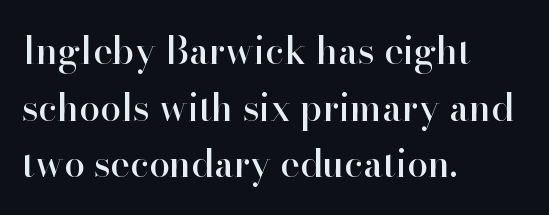
Q: Is the text italic (slanted)? A: No, it is upright.
Q: Is the typeface a serif or a sans-serif typeface? A: Serif.
Q: Is the text underlined? A: No.
Q: How is the paragraph aligned? A: Left-aligned.
Q: Is the spacing between letters normal or unusually wide? A: Normal.
Q: Is the spacing between lines tight, normal or loose? A: Normal.
Q: Width (condensed, normal, or wide)? A: Normal.
Q: Stroke contrast? A: High.
Q: x-height? A: Small.
Q: Monospaced? A: No.
